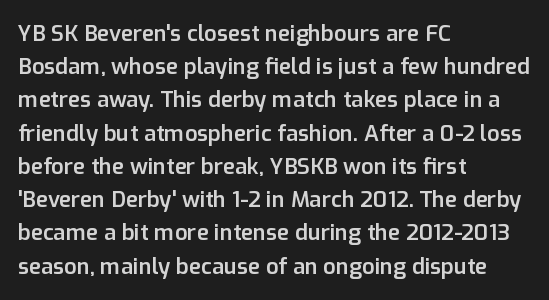
Q: Is the text bold? A: Semi-bold.
Q: Is the text italic (slanted)? A: No, it is upright.
Q: Is the text underlined? A: No.
Q: How is the paragraph aligned? A: Left-aligned.
Q: Is the spacing between letters normal or unusually wide? A: Normal.
Q: Is the spacing between lines tight, normal or loose? A: Normal.
